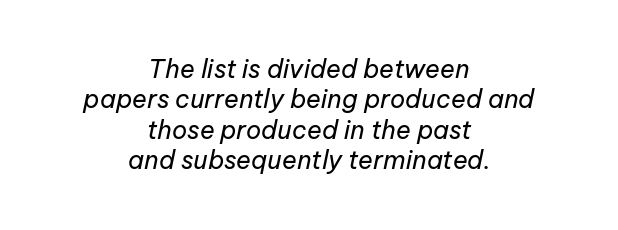
Looking at the ascenders, they clearly lean. The cut favours lightness, reaching ordinary text weight at its darkest. The strip under each line holds only bare page. Look at the tracking — it's just the regular setting, nothing added.
